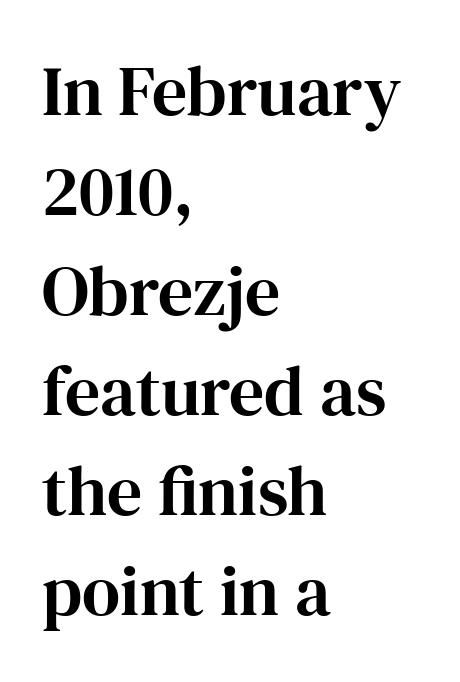
{"serif": "yes", "italic": "no", "width": "normal", "stroke_contrast": "high", "x_height": "medium", "monospaced": "no", "underline": "no", "align": "left", "line_spacing": "normal", "line_spacing_ratio": 1.43, "letter_spacing": "normal", "letter_spacing_em": 0.0, "glyph_px": 70}
